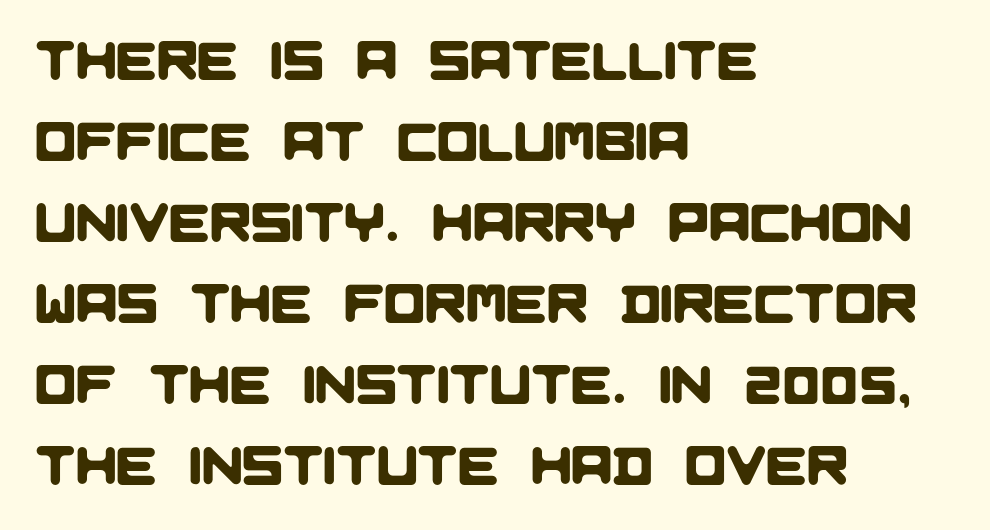
Is there much room between lines? A standard amount, neither cramped nor airy. Type style note: lacks serifs. Descenders are the only things crossing below the line. Note the varied advance widths — an 'i' is clearly narrower than an 'm'.
